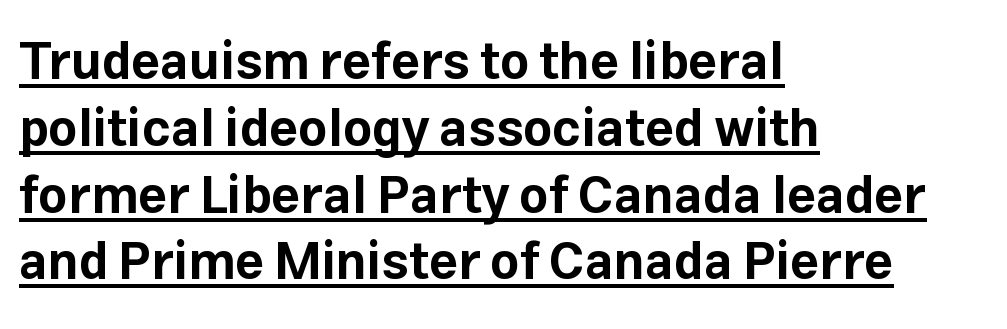
Q: Is the text bold? A: Yes.
Q: Is the text italic (slanted)? A: No, it is upright.
Q: Is the typeface a serif or a sans-serif typeface? A: Sans-serif.
Q: Is the text underlined? A: Yes.
Q: How is the paragraph aligned? A: Left-aligned.
Q: Is the spacing between letters normal or unusually wide? A: Normal.
Q: Is the spacing between lines tight, normal or loose? A: Normal.
Q: Width (condensed, normal, or wide)? A: Normal.
Q: Stroke contrast? A: Low.
Q: x-height? A: Medium.
Q: Monospaced? A: No.
